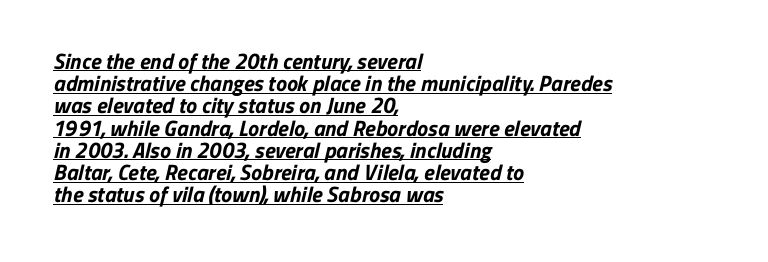
Glance below the letters and you will spot a drawn line. Plenty of ink on the page — the face is bold. Layout note: lines flush left. Letter spacing: default. This sample trades vertical openness for compactness between lines.
